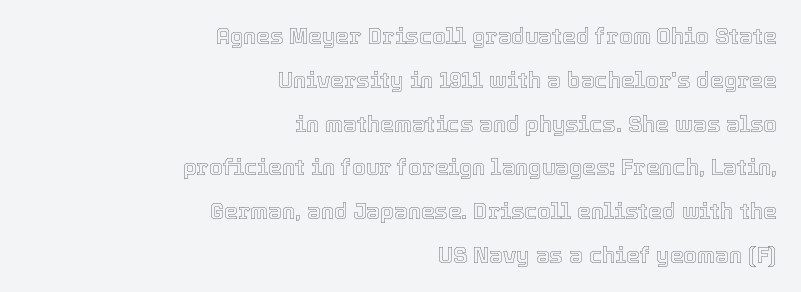
Any mark beneath the type? The region is blank. Is there any slant? The stems are plumb. Alignment: flush right. The leading is generous, giving the passage an open texture. This rendering leaves character spacing at its baseline value.
